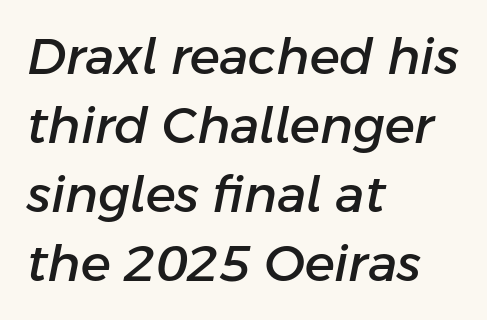
Q: Is the text italic (slanted)? A: Yes, it leans right by about 11 degrees.
Q: Is the text underlined? A: No.
Q: How is the paragraph aligned? A: Left-aligned.
Q: Is the spacing between letters normal or unusually wide? A: Normal.
Q: Is the spacing between lines tight, normal or loose? A: Normal.
Q: Width (condensed, normal, or wide)? A: Normal.
Q: Stroke contrast? A: Low.
Q: x-height? A: Medium.
Q: Monospaced? A: No.
